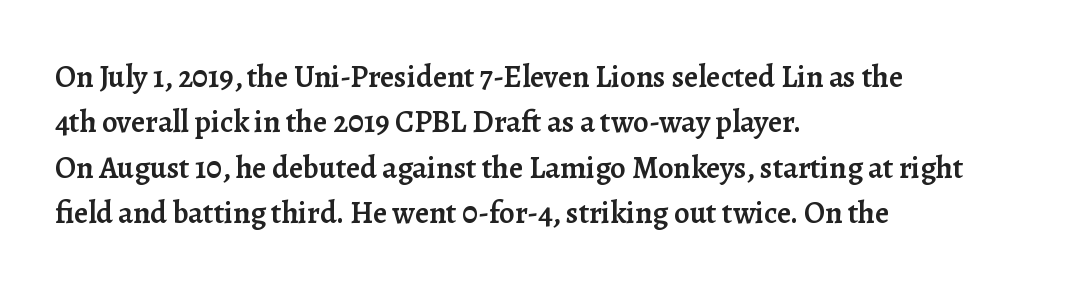
{"serif": "yes", "italic": "no", "bold": "semi", "weight": "semibold", "width": "normal", "stroke_contrast": "low", "x_height": "medium", "monospaced": "no", "underline": "no", "align": "left", "line_spacing": "normal", "line_spacing_ratio": 1.46, "letter_spacing": "normal", "letter_spacing_em": 0.0, "glyph_px": 31}
